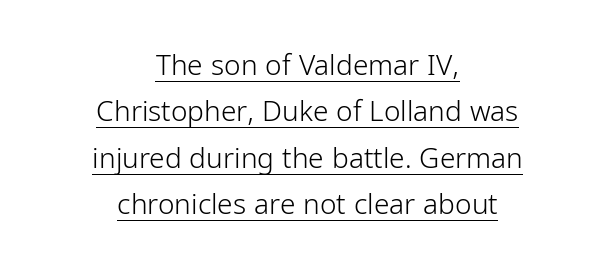
{"serif": "no", "italic": "no", "bold": "no", "weight": "light", "width": "condensed", "stroke_contrast": "low", "x_height": "medium", "monospaced": "no", "underline": "yes", "align": "center", "line_spacing": "normal", "line_spacing_ratio": 1.66, "letter_spacing": "normal", "letter_spacing_em": 0.0, "glyph_px": 28}
